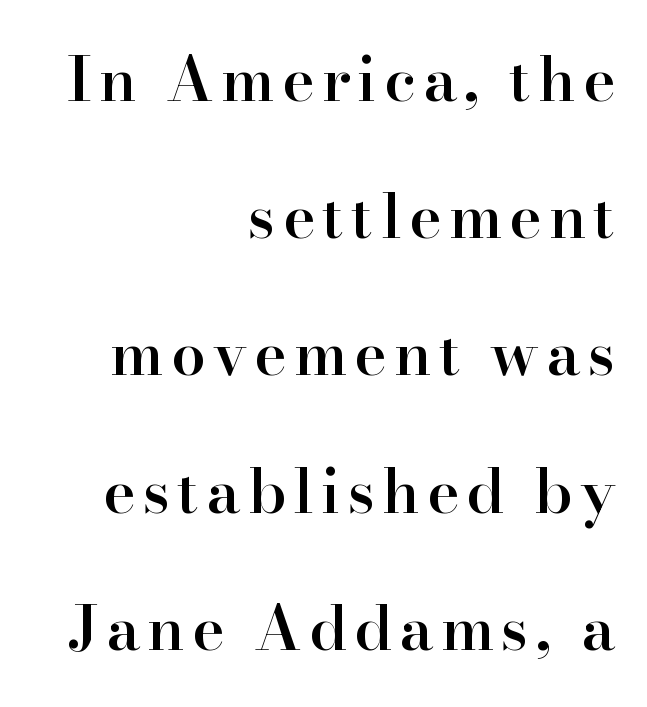
The image shows 61 px semibold serif type, upright; set right-aligned, loose line spacing (2.25x), not underlined; high stroke contrast and a small x-height.
